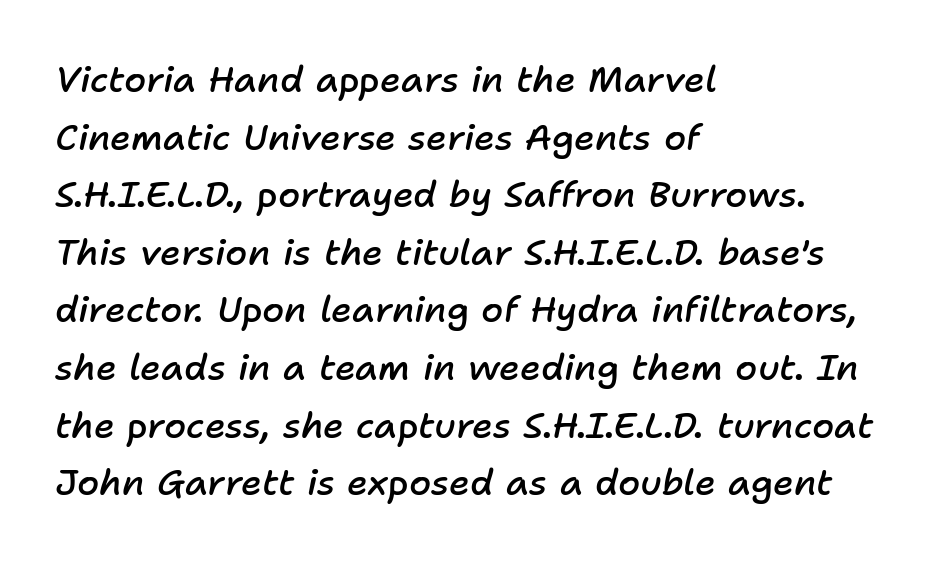
Q: Is the text bold? A: Semi-bold.
Q: Is the text italic (slanted)? A: Yes, it leans right by about 11 degrees.
Q: Is the text underlined? A: No.
Q: How is the paragraph aligned? A: Left-aligned.
Q: Is the spacing between letters normal or unusually wide? A: Normal.
Q: Is the spacing between lines tight, normal or loose? A: Normal.
Q: Width (condensed, normal, or wide)? A: Normal.
Q: Stroke contrast? A: Low.
Q: x-height? A: Medium.
Q: Monospaced? A: No.
